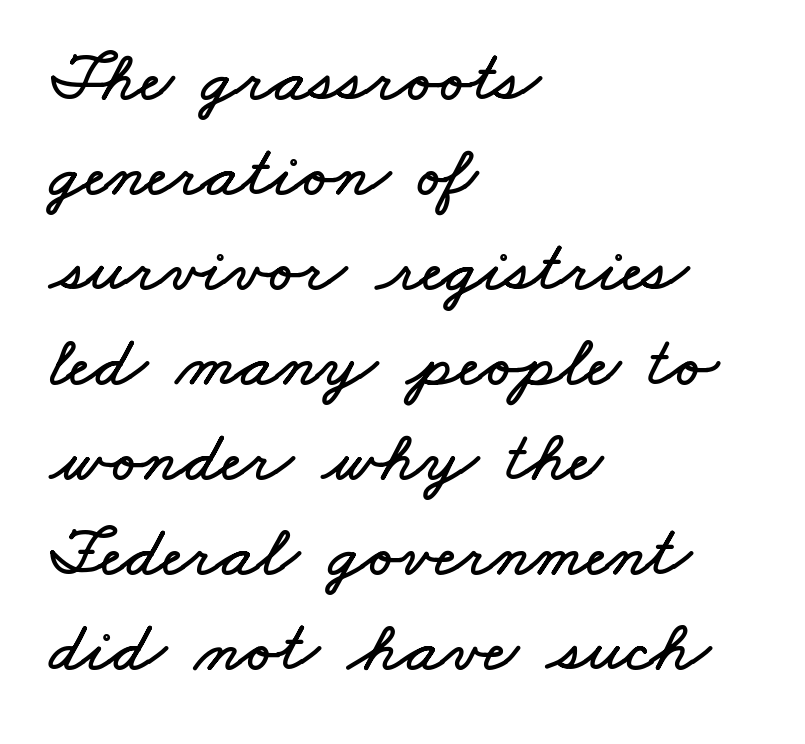
Q: Is the text underlined? A: No.
Q: How is the paragraph aligned? A: Left-aligned.
Q: Is the spacing between letters normal or unusually wide? A: Normal.
Q: Is the spacing between lines tight, normal or loose? A: Normal.
Q: Width (condensed, normal, or wide)? A: Wide.
Q: Stroke contrast? A: Low.
Q: x-height? A: Small.
Q: Monospaced? A: No.
